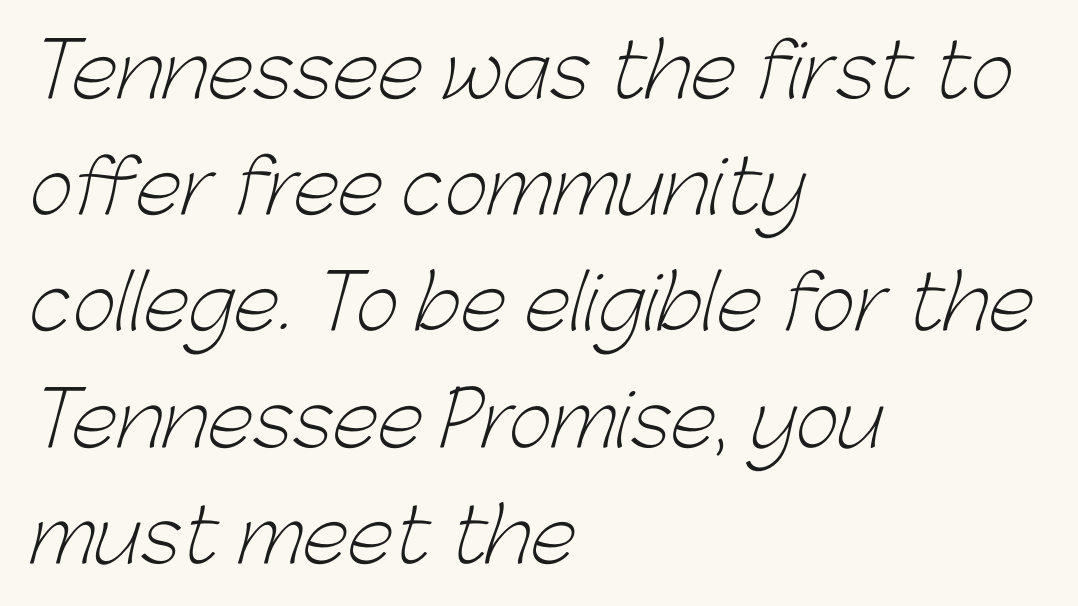
{"serif": "no", "bold": "no", "weight": "light", "width": "normal", "stroke_contrast": "low", "x_height": "medium", "monospaced": "no", "underline": "no", "align": "left", "line_spacing": "normal", "line_spacing_ratio": 1.55, "letter_spacing": "normal", "letter_spacing_em": 0.0, "glyph_px": 75}
